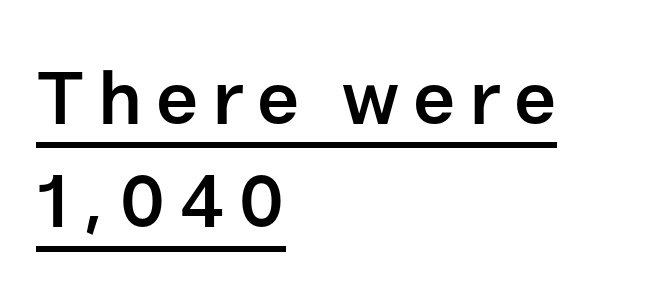
The rendering uses a semibold face; strokes are thickened but not to full bold. Does the leading feel generous? No, just average. Check where the strokes stop: nothing finishes them off — pure sans. Rendered with straight, roman letterforms. Where is the straight margin? On the left. This sample has the flowing, uneven cadence of proportional lettering.
